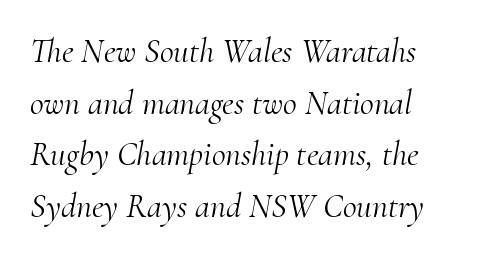
Short and long lines alike share a common starting point at left. A light-to-regular cut is what we see here. Check under the words: just untouched page. What stands out about the letter spacing? Nothing — it is the standard amount.
